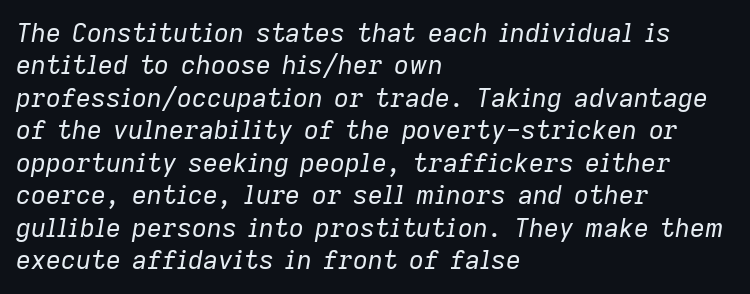
The compositor pushed each line to the left boundary. An italicized treatment has been applied to the whole sample. Is the stroke heavy? The answer is a plain regular-or-lighter. Quick note: underline off. This block has exactly the height ordinary leading produces.
